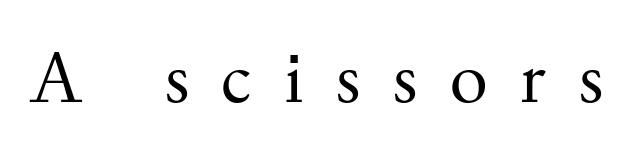
Q: Is the text bold? A: No.
Q: Is the text italic (slanted)? A: No, it is upright.
Q: Is the typeface a serif or a sans-serif typeface? A: Serif.
Q: Is the text underlined? A: No.
Q: Is the spacing between letters normal or unusually wide? A: Unusually wide.
Q: Width (condensed, normal, or wide)? A: Normal.
Q: Stroke contrast? A: Medium.
Q: x-height? A: Small.
Q: Monospaced? A: No.
